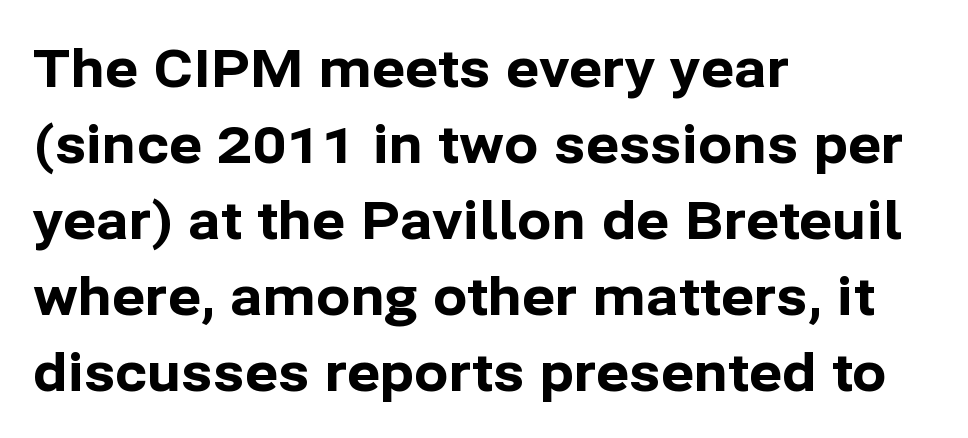
The image shows 51 px bold sans-serif type, upright; set left-aligned, normal line spacing (1.49x), normal letter spacing, not underlined; low stroke contrast and a medium x-height.
